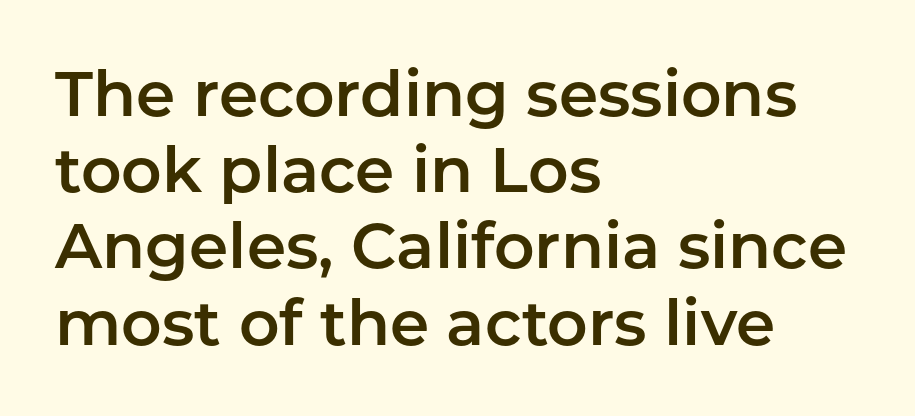
Q: Is the text italic (slanted)? A: No, it is upright.
Q: Is the typeface a serif or a sans-serif typeface? A: Sans-serif.
Q: Is the text underlined? A: No.
Q: How is the paragraph aligned? A: Left-aligned.
Q: Is the spacing between letters normal or unusually wide? A: Normal.
Q: Width (condensed, normal, or wide)? A: Normal.
Q: Stroke contrast? A: Low.
Q: x-height? A: Medium.
Q: Monospaced? A: No.
